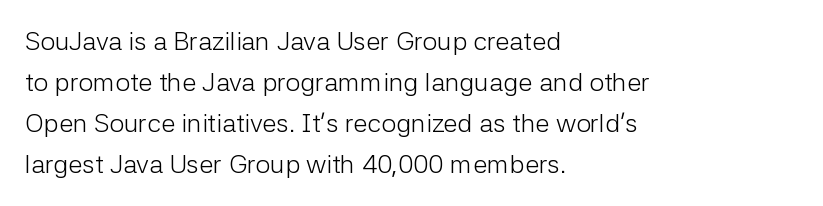
The words here are not underlined. Unbolded letterforms with no extra heft. Quick note: interline space is typical. These lines stack with their left ends in a neat column. Ordinary non-slanted type is in use. Here the glyphs are tracked normally, forming tight word shapes.
